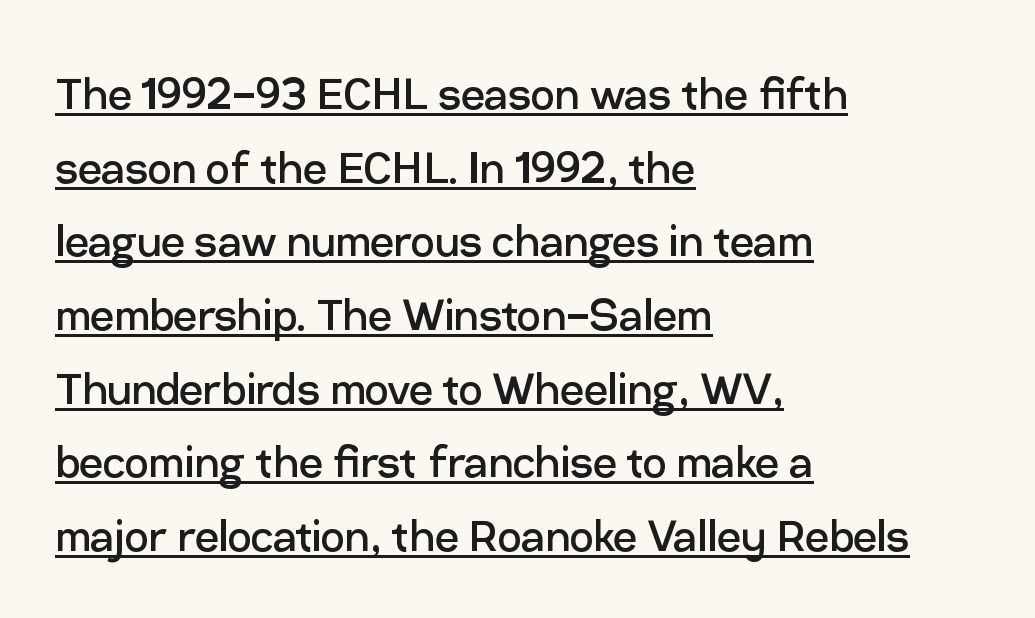
Horizontally, the lines are justified to the leading edge only. This sample carries an underscore along the baseline area. Notice how the stems are strictly vertical — no italics here. Leading: standard. The weight tops out at a normal text grade.
